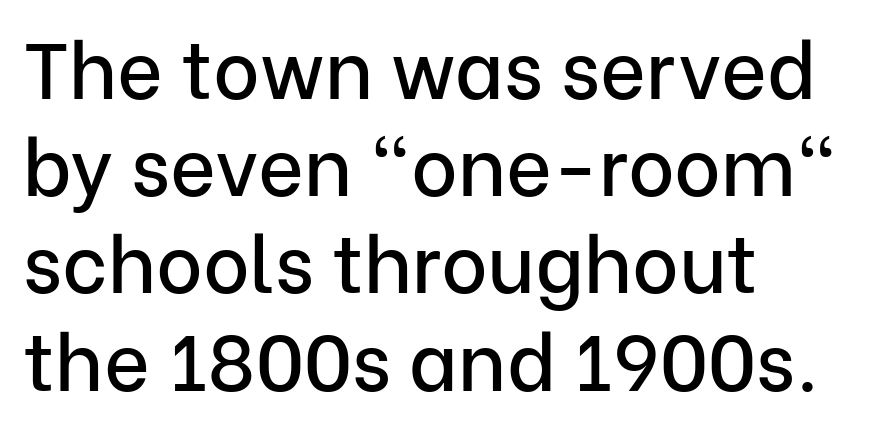
Q: Is the text italic (slanted)? A: No, it is upright.
Q: Is the typeface a serif or a sans-serif typeface? A: Sans-serif.
Q: Is the text underlined? A: No.
Q: How is the paragraph aligned? A: Left-aligned.
Q: Is the spacing between letters normal or unusually wide? A: Normal.
Q: Width (condensed, normal, or wide)? A: Normal.
Q: Stroke contrast? A: Low.
Q: x-height? A: Medium.
Q: Monospaced? A: No.
